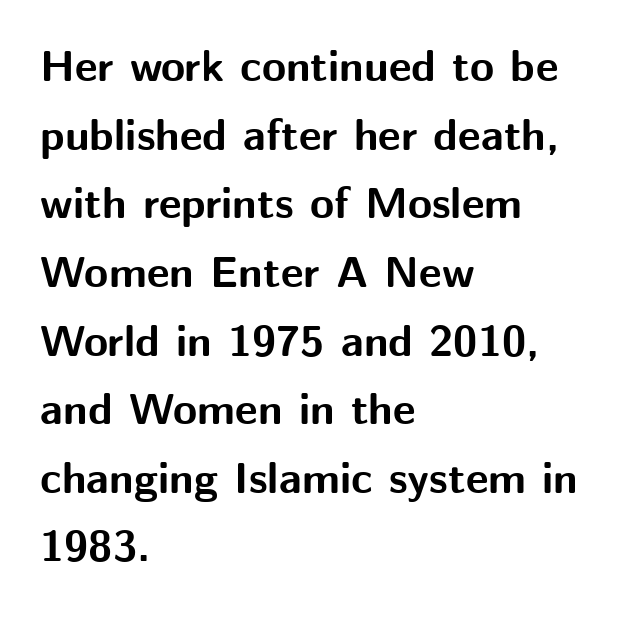
{"serif": "no", "italic": "no", "bold": "yes", "weight": "bold", "width": "normal", "stroke_contrast": "medium", "x_height": "medium", "monospaced": "no", "underline": "no", "align": "left", "line_spacing": "normal", "line_spacing_ratio": 1.56, "letter_spacing": "normal", "letter_spacing_em": 0.0, "glyph_px": 44}
